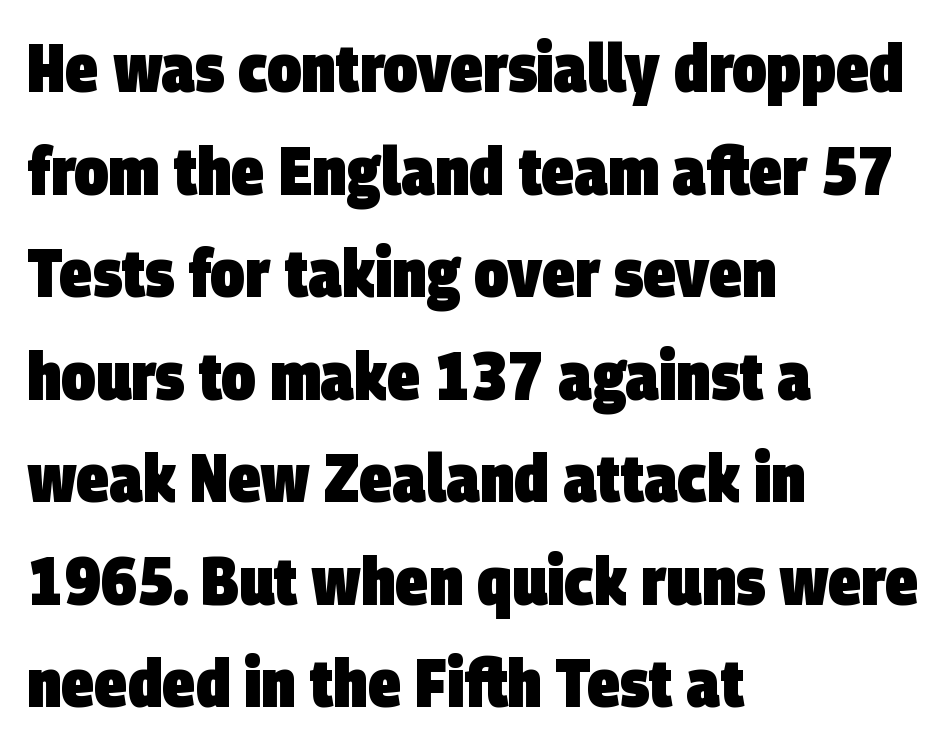
Q: Is the text bold? A: Yes.
Q: Is the typeface a serif or a sans-serif typeface? A: Sans-serif.
Q: Is the text underlined? A: No.
Q: How is the paragraph aligned? A: Left-aligned.
Q: Is the spacing between letters normal or unusually wide? A: Normal.
Q: Is the spacing between lines tight, normal or loose? A: Normal.
Q: Width (condensed, normal, or wide)? A: Condensed.
Q: Stroke contrast? A: Low.
Q: x-height? A: Large.
Q: Monospaced? A: No.
